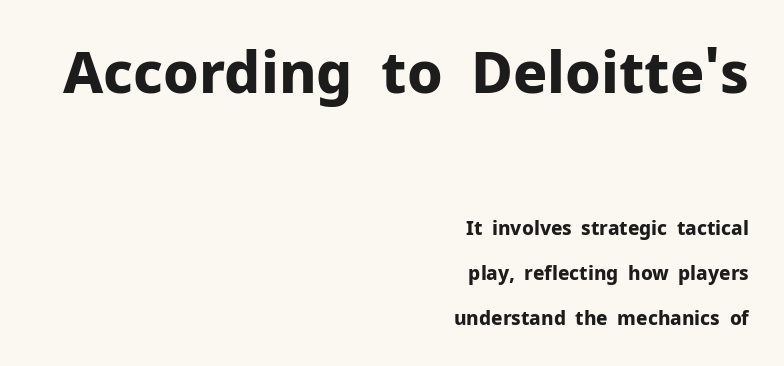
Q: Is the text bold? A: Yes.
Q: Is the text italic (slanted)? A: No, it is upright.
Q: Is the typeface a serif or a sans-serif typeface? A: Sans-serif.
Q: Is the text underlined? A: No.
Q: How is the paragraph aligned? A: Right-aligned.
Q: Is the spacing between letters normal or unusually wide? A: Normal.
Q: Is the spacing between lines tight, normal or loose? A: Loose.
Q: Which block of text is set in a larger size, the first (top) or the second (bottom)? A: The first (top) one.
Q: Width (condensed, normal, or wide)? A: Normal.
Q: Stroke contrast? A: Low.
Q: x-height? A: Medium.
Q: Monospaced? A: No.
